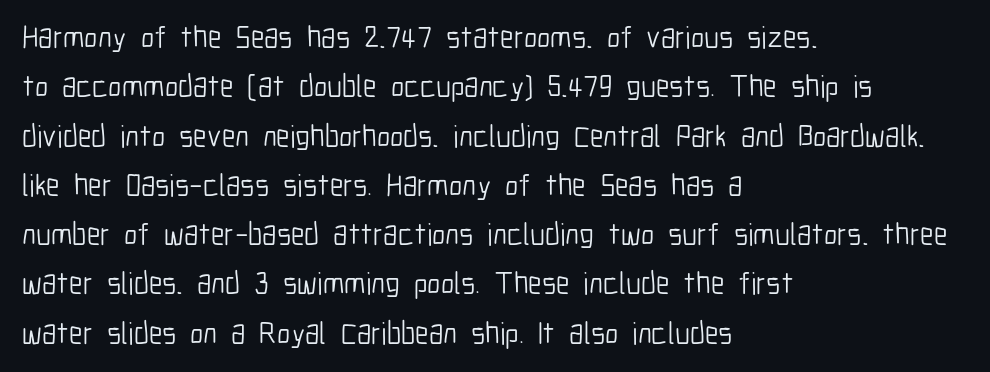
Q: Is the text bold? A: No.
Q: Is the text italic (slanted)? A: No, it is upright.
Q: Is the typeface a serif or a sans-serif typeface? A: Sans-serif.
Q: Is the text underlined? A: No.
Q: How is the paragraph aligned? A: Left-aligned.
Q: Is the spacing between letters normal or unusually wide? A: Normal.
Q: Is the spacing between lines tight, normal or loose? A: Normal.
Q: Width (condensed, normal, or wide)? A: Condensed.
Q: Stroke contrast? A: Low.
Q: x-height? A: Medium.
Q: Monospaced? A: No.
